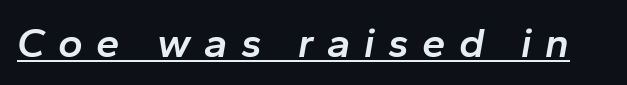
{"italic": "yes", "lean": "right", "slant_degrees": 10, "bold": "semi", "weight": "semibold", "width": "normal", "stroke_contrast": "low", "x_height": "medium", "monospaced": "no", "underline": "yes", "letter_spacing": "wide", "letter_spacing_em": 0.32, "glyph_px": 42}
